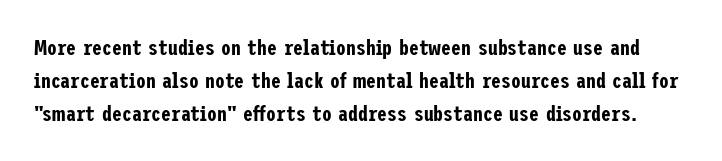
The image shows 22 px text type, upright; set normal line spacing (1.51x), normal letter spacing, not underlined.
